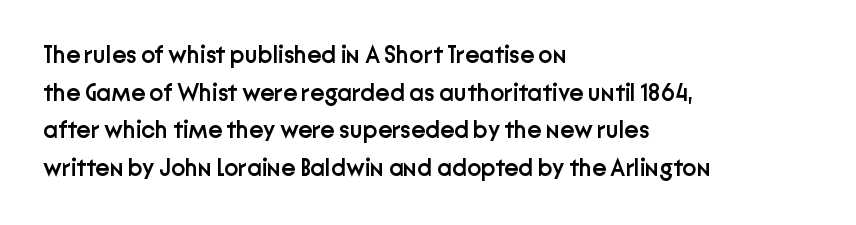
Q: Is the text bold? A: Semi-bold.
Q: Is the text italic (slanted)? A: No, it is upright.
Q: Is the text underlined? A: No.
Q: How is the paragraph aligned? A: Left-aligned.
Q: Is the spacing between letters normal or unusually wide? A: Normal.
Q: Is the spacing between lines tight, normal or loose? A: Normal.
